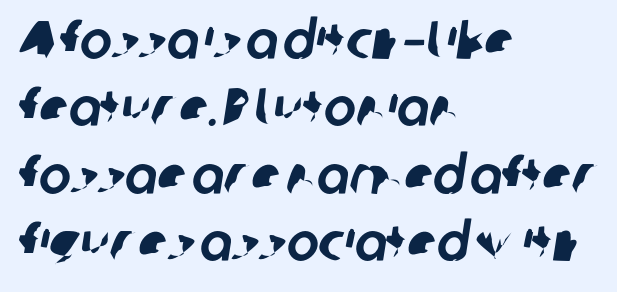
Q: Is the typeface a serif or a sans-serif typeface? A: Sans-serif.
Q: Is the text underlined? A: No.
Q: How is the paragraph aligned? A: Left-aligned.
Q: Is the spacing between letters normal or unusually wide? A: Normal.
Q: Is the spacing between lines tight, normal or loose? A: Normal.
Q: Width (condensed, normal, or wide)? A: Normal.
Q: Stroke contrast? A: Low.
Q: x-height? A: Medium.
Q: Monospaced? A: No.
